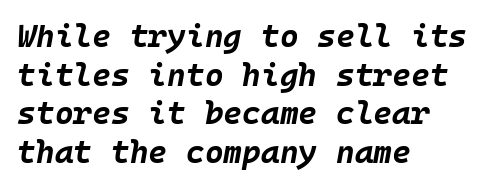
{"italic": "yes", "lean": "right", "slant_degrees": 10, "bold": "yes", "weight": "bold", "width": "normal", "stroke_contrast": "low", "x_height": "large", "underline": "no", "align": "left", "line_spacing_ratio": 1.21, "letter_spacing": "normal", "letter_spacing_em": 0.0, "glyph_px": 32}
